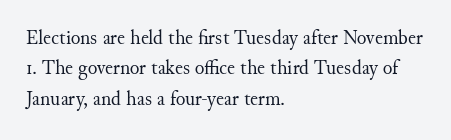
Q: Is the text bold? A: No.
Q: Is the text italic (slanted)? A: No, it is upright.
Q: Is the text underlined? A: No.
Q: How is the paragraph aligned? A: Left-aligned.
Q: Is the spacing between letters normal or unusually wide? A: Normal.
Q: Is the spacing between lines tight, normal or loose? A: Normal.
